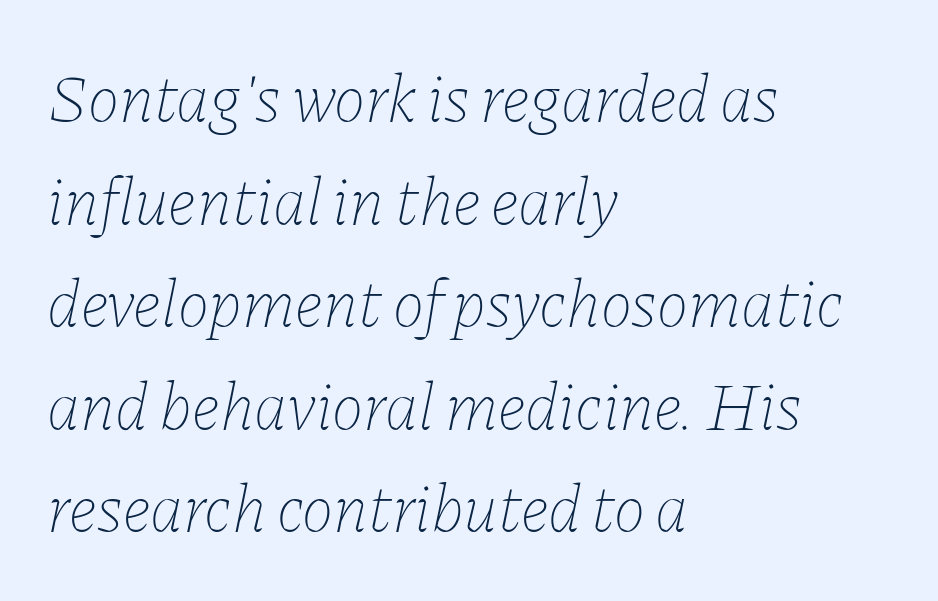
Notice how the stems are inclined rather than vertical — that's the hallmark of italics. Here the designer chose a conventional face with non-uniform glyph widths. Is the letter spacing exaggerated? No — it looks like the ordinary default. A classic flush-left, rag-right setting is used for this passage.
